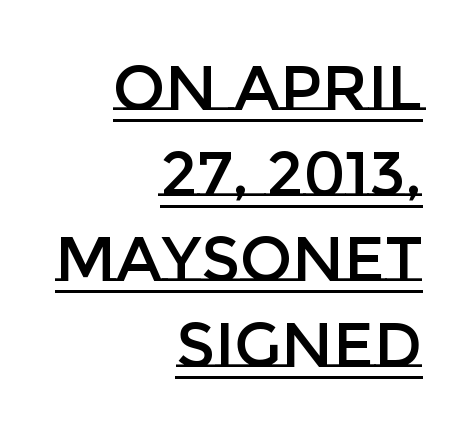
The image shows 62 px text type, upright; set right-aligned, normal line spacing (1.38x), normal letter spacing, underlined; low stroke contrast and a large x-height.
